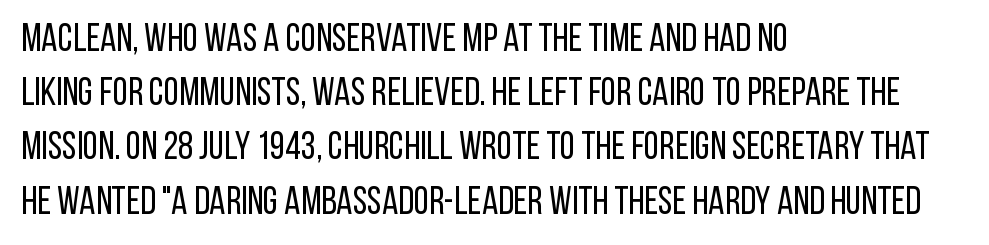
{"serif": "no", "italic": "no", "bold": "no", "weight": "regular", "width": "condensed", "stroke_contrast": "low", "x_height": "large", "monospaced": "no", "underline": "no", "align": "left", "line_spacing": "normal", "line_spacing_ratio": 1.39, "letter_spacing": "normal", "letter_spacing_em": 0.0, "glyph_px": 39}
